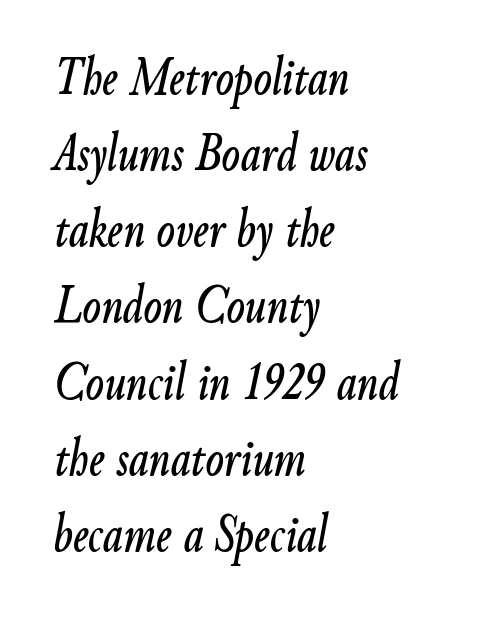
{"italic": "yes", "lean": "right", "slant_degrees": 9, "width": "condensed", "stroke_contrast": "low", "x_height": "small", "monospaced": "no", "underline": "no", "align": "left", "line_spacing": "normal", "line_spacing_ratio": 1.41, "letter_spacing": "normal", "letter_spacing_em": 0.0, "glyph_px": 54}
